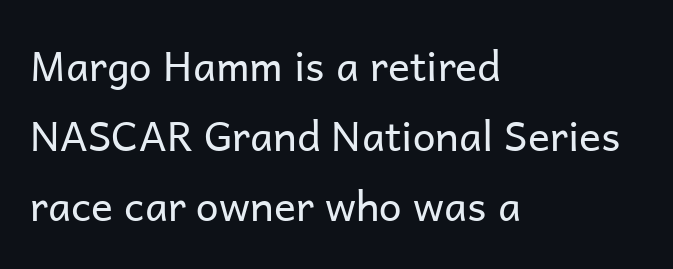
Do the characters align in a grid? No, the font is proportional. A typesetter would label this face a sans. These lines keep a tight, regular rhythm from letter to letter. The font sits on the lighter half of the weight spectrum, regular included.
